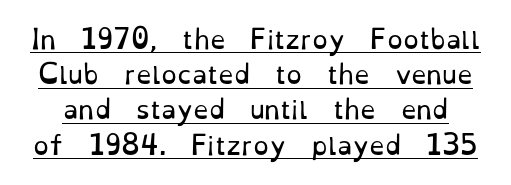
{"italic": "no", "bold": "no", "underline": "yes", "line_spacing": "normal", "line_spacing_ratio": 1.41, "letter_spacing": "normal", "letter_spacing_em": 0.0, "glyph_px": 25}
